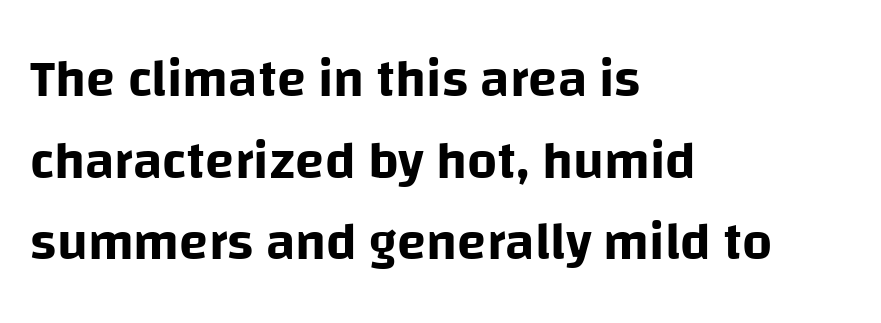
Q: Is the text italic (slanted)? A: No, it is upright.
Q: Is the typeface a serif or a sans-serif typeface? A: Sans-serif.
Q: Is the text underlined? A: No.
Q: How is the paragraph aligned? A: Left-aligned.
Q: Is the spacing between letters normal or unusually wide? A: Normal.
Q: Is the spacing between lines tight, normal or loose? A: Normal.
Q: Width (condensed, normal, or wide)? A: Normal.
Q: Stroke contrast? A: Low.
Q: x-height? A: Large.
Q: Monospaced? A: No.
